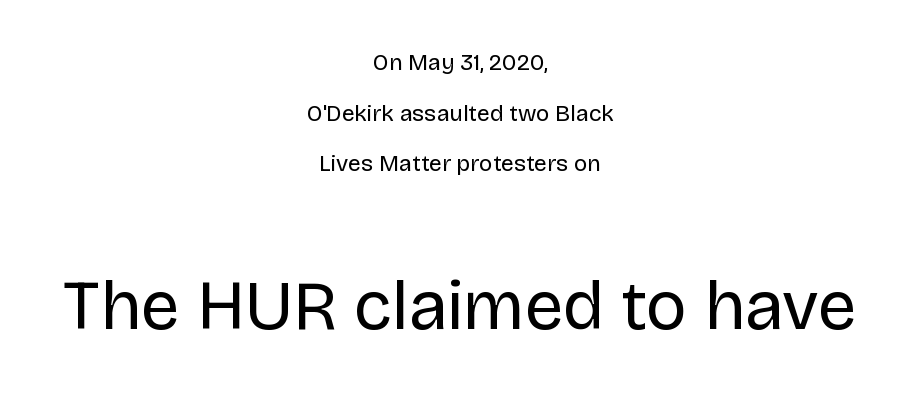
The image shows 69 px regular-weight sans-serif type, upright; set centered, loose line spacing (2.2x), normal letter spacing, not underlined; the second (bottom) block is 3.0x larger; low stroke contrast and a large x-height.
